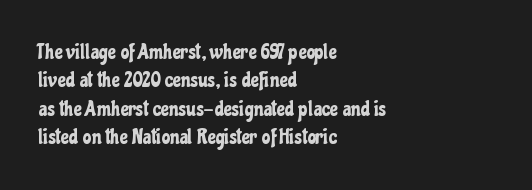
Does extra space separate the letters? No, they use regular spacing. Rows of type keep a routine distance in the vertical direction. Descender tails drop into unmarked territory. No italicization has been applied; the sample stays upright.
